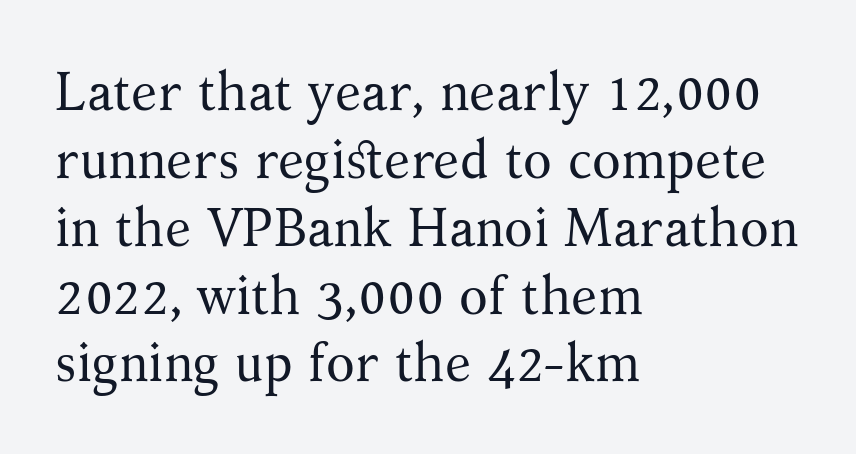
Q: Is the text bold? A: No.
Q: Is the text italic (slanted)? A: No, it is upright.
Q: Is the typeface a serif or a sans-serif typeface? A: Serif.
Q: Is the text underlined? A: No.
Q: How is the paragraph aligned? A: Left-aligned.
Q: Is the spacing between letters normal or unusually wide? A: Normal.
Q: Is the spacing between lines tight, normal or loose? A: Normal.
Q: Width (condensed, normal, or wide)? A: Normal.
Q: Stroke contrast? A: Medium.
Q: x-height? A: Medium.
Q: Monospaced? A: No.
